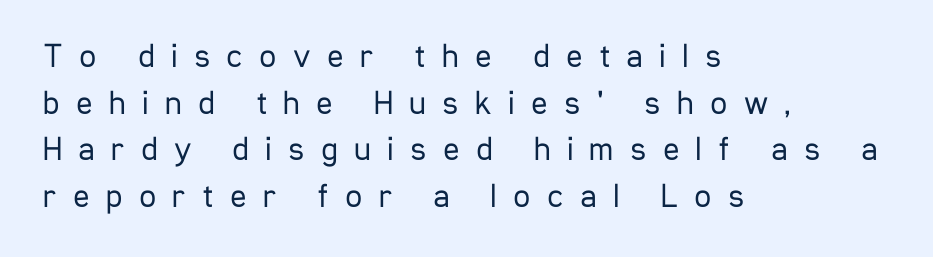
These lines are rendered in a variable-pitch font. What's the leading like? Ordinary, nothing unusual. This sample uses an upright cut, with every glyph sitting square on the baseline. The lines in this sample share a left origin and differ only in where they stop. Here the glyphs are tracked loosely, breaking word shapes into spaced letters.
